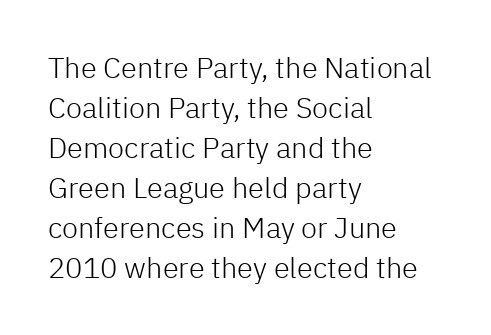
Q: Is the text bold? A: No.
Q: Is the text italic (slanted)? A: No, it is upright.
Q: Is the typeface a serif or a sans-serif typeface? A: Sans-serif.
Q: Is the text underlined? A: No.
Q: How is the paragraph aligned? A: Left-aligned.
Q: Is the spacing between letters normal or unusually wide? A: Normal.
Q: Is the spacing between lines tight, normal or loose? A: Normal.
Q: Width (condensed, normal, or wide)? A: Normal.
Q: Stroke contrast? A: Low.
Q: x-height? A: Medium.
Q: Monospaced? A: No.
